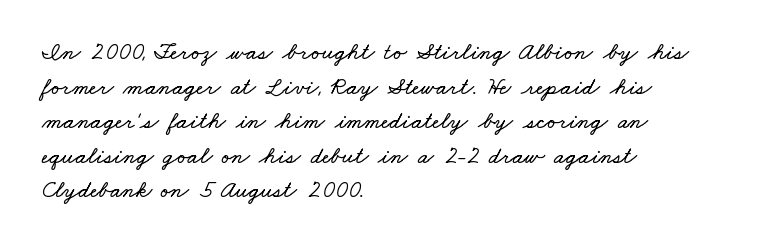
This sample uses plain, unmodified letter spacing. The text block is weighted toward the left margin, trailing off unevenly rightward. Letters rest on an invisible, unmarked baseline. Does the leading feel generous? No, just average.
